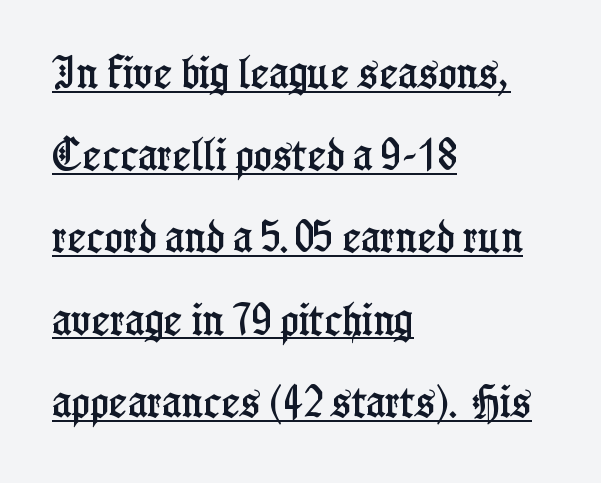
{"serif": "yes", "italic": "no", "width": "condensed", "stroke_contrast": "low", "x_height": "medium", "monospaced": "no", "underline": "yes", "align": "left", "line_spacing": "loose", "line_spacing_ratio": 2.35, "letter_spacing": "normal", "letter_spacing_em": 0.0, "glyph_px": 35}
